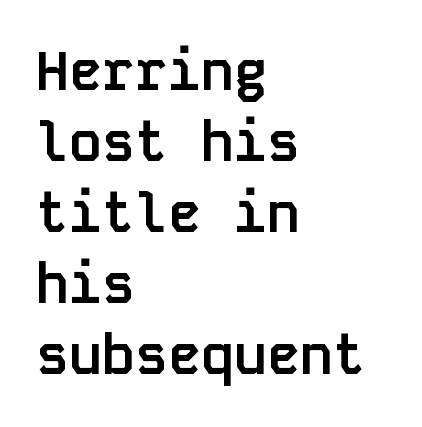
The image shows 55 px semibold sans-serif type, upright, monospaced; set left-aligned, normal line spacing (1.29x), normal letter spacing, not underlined; low stroke contrast and a large x-height.
